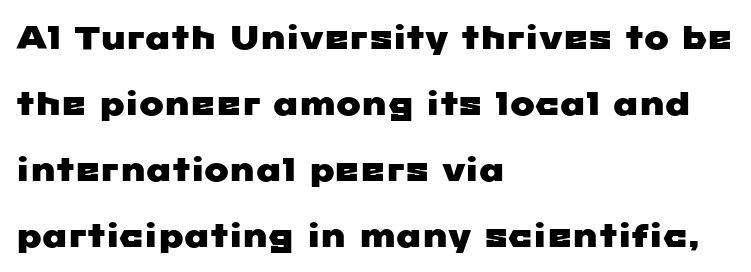
Q: Is the typeface a serif or a sans-serif typeface? A: Sans-serif.
Q: Is the text underlined? A: No.
Q: How is the paragraph aligned? A: Left-aligned.
Q: Is the spacing between letters normal or unusually wide? A: Normal.
Q: Is the spacing between lines tight, normal or loose? A: Loose.
Q: Width (condensed, normal, or wide)? A: Wide.
Q: Stroke contrast? A: Low.
Q: x-height? A: Medium.
Q: Monospaced? A: No.
